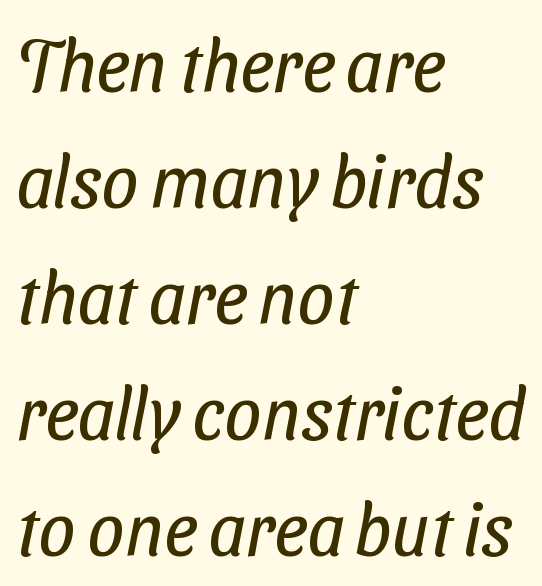
The image shows 73 px regular-weight, condensed sans-serif type; set left-aligned, normal line spacing (1.59x), normal letter spacing, not underlined; low stroke contrast and a medium x-height.
